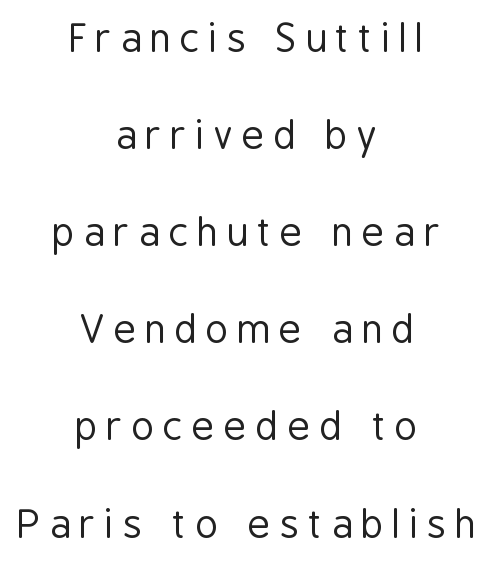
Q: Is the text bold? A: No.
Q: Is the text italic (slanted)? A: No, it is upright.
Q: Is the typeface a serif or a sans-serif typeface? A: Sans-serif.
Q: Is the text underlined? A: No.
Q: How is the paragraph aligned? A: Centered.
Q: Is the spacing between letters normal or unusually wide? A: Unusually wide.
Q: Is the spacing between lines tight, normal or loose? A: Loose.
Q: Width (condensed, normal, or wide)? A: Condensed.
Q: Stroke contrast? A: Low.
Q: x-height? A: Medium.
Q: Monospaced? A: No.
